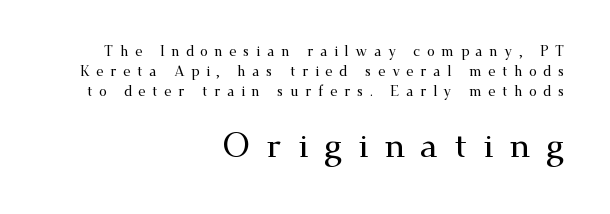
The line texture is sparse and dotted thanks to wide tracking. Has an underline been added? It has not. These two chunks differ in scale, with the bottom chunk taking the larger measure. Typeset ragged left — the right edge is the straight one. The letters carry serifs — small finishing strokes at the ends of their stems.
